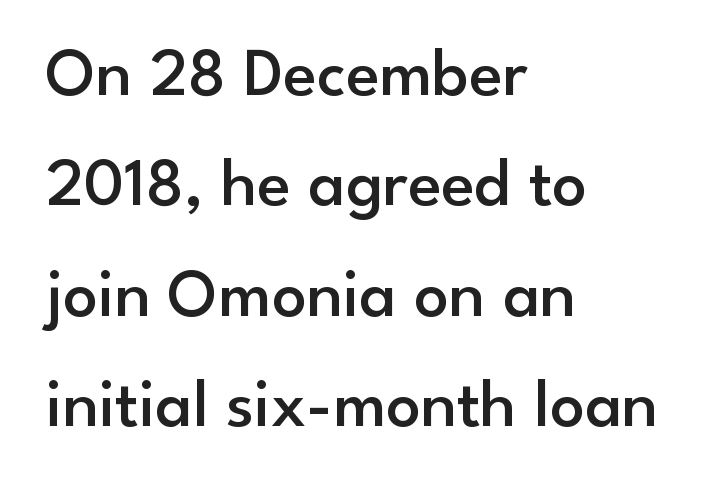
{"serif": "no", "italic": "no", "bold": "semi", "weight": "semibold", "width": "normal", "stroke_contrast": "low", "x_height": "small", "monospaced": "no", "underline": "no", "align": "left", "line_spacing": "normal", "line_spacing_ratio": 1.6, "letter_spacing": "normal", "letter_spacing_em": 0.0, "glyph_px": 69}
